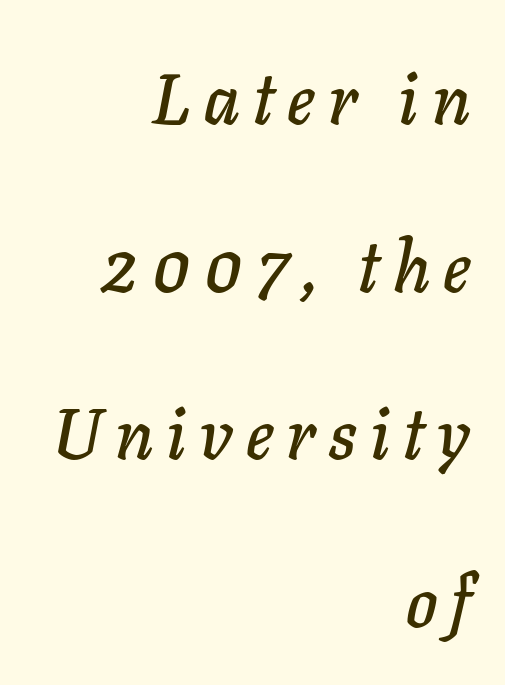
The image shows 71 px text type, italic (leaning right); set right-aligned, loose line spacing (2.36x), not underlined; low stroke contrast and a medium x-height.
